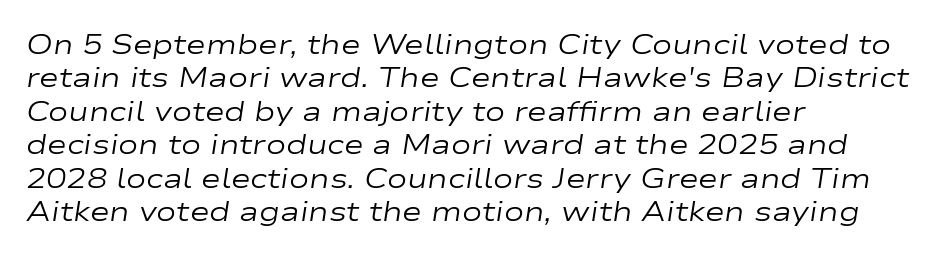
The image shows 27 px text type, italic (leaning right); set left-aligned, line spacing 1.24x, normal letter spacing, not underlined.
